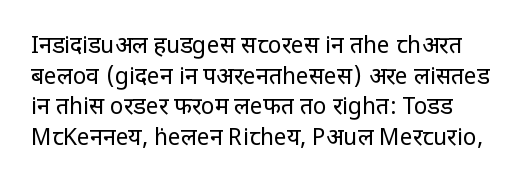
{"italic": "no", "bold": "no", "underline": "no", "line_spacing": "normal", "line_spacing_ratio": 1.33, "letter_spacing": "normal", "letter_spacing_em": 0.0, "glyph_px": 23}
